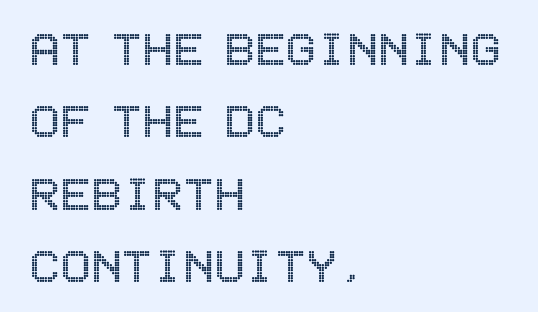
Q: Is the text italic (slanted)? A: No, it is upright.
Q: Is the text underlined? A: No.
Q: How is the paragraph aligned? A: Left-aligned.
Q: Is the spacing between letters normal or unusually wide? A: Normal.
Q: Is the spacing between lines tight, normal or loose? A: Normal.
Q: Width (condensed, normal, or wide)? A: Condensed.
Q: x-height? A: Large.
